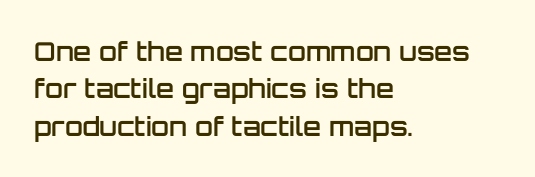
Q: Is the text bold? A: Semi-bold.
Q: Is the text italic (slanted)? A: No, it is upright.
Q: Is the text underlined? A: No.
Q: How is the paragraph aligned? A: Left-aligned.
Q: Is the spacing between letters normal or unusually wide? A: Normal.
Q: Is the spacing between lines tight, normal or loose? A: Normal.
